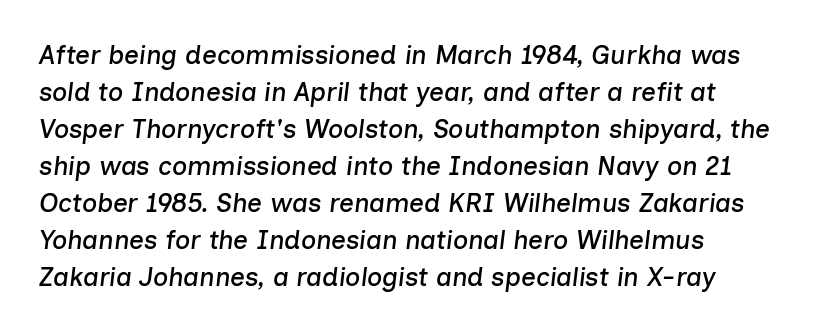
The image shows 26 px text type, italic (leaning right); set left-aligned, normal line spacing (1.42x), normal letter spacing, not underlined.
